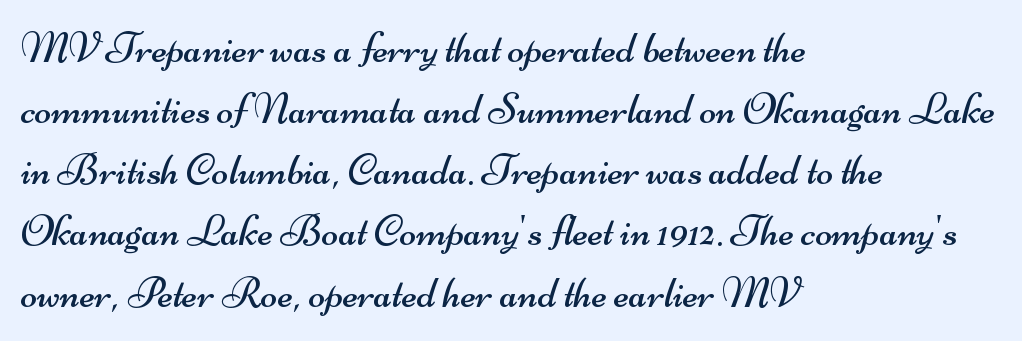
The image shows 44 px regular-weight, wide sans-serif type; set left-aligned, normal line spacing (1.39x), normal letter spacing, not underlined; medium stroke contrast and a small x-height.
